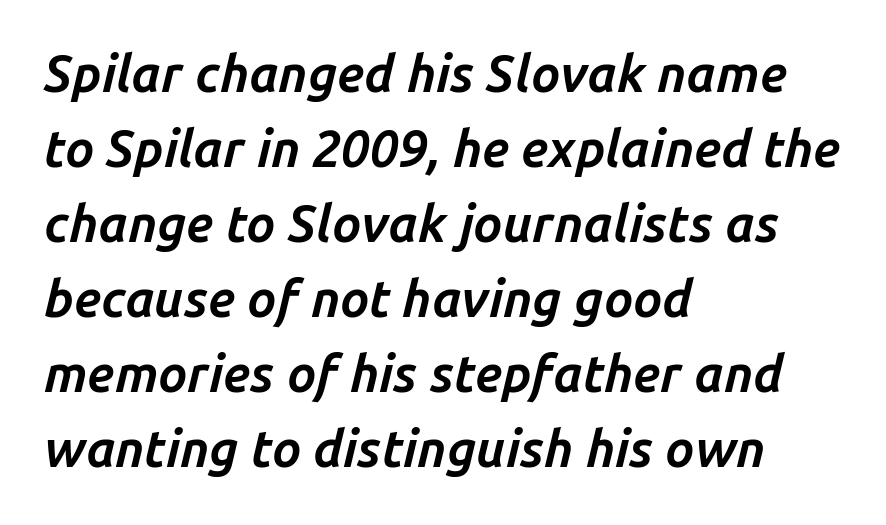
This rendering features lettering with no underline. Letter spacing: default. The font is running at its bold setting. Short and long lines alike share a common starting point at left. This block has exactly the height ordinary leading produces.
